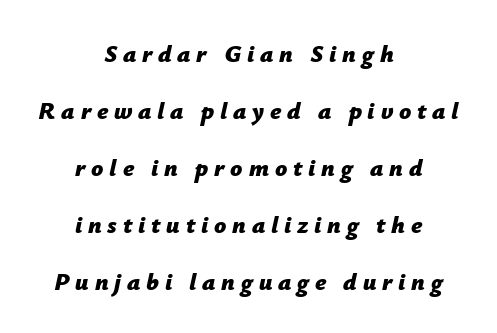
{"italic": "yes", "lean": "right", "slant_degrees": 12, "bold": "yes", "underline": "no", "align": "center", "line_spacing": "loose", "line_spacing_ratio": 2.37, "letter_spacing": "wide", "letter_spacing_em": 0.24, "glyph_px": 24}
